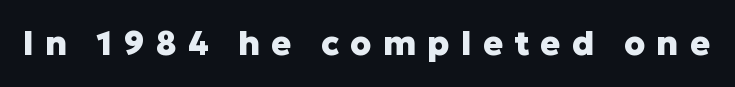
Characters remain perfectly vertical along every line. The string is rendered with underlining switched off. Spacing verdict: proportional, widths tailored to each character. Weight: bold. The rendering shows plain stroke endings on the letterforms — a sans-serif design.
